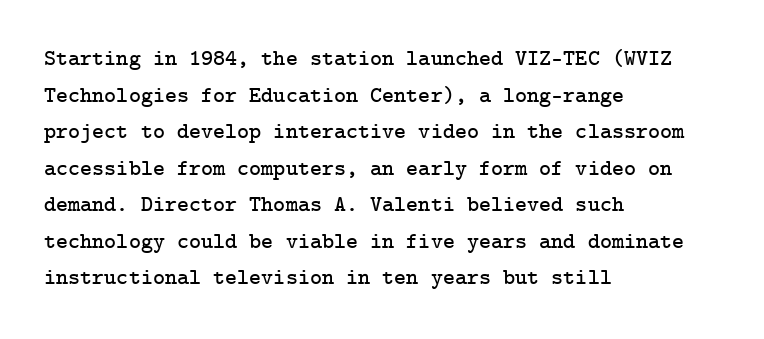
{"italic": "no", "underline": "no", "align": "left", "line_spacing": "normal", "line_spacing_ratio": 1.59, "letter_spacing": "normal", "letter_spacing_em": 0.0, "glyph_px": 23}
